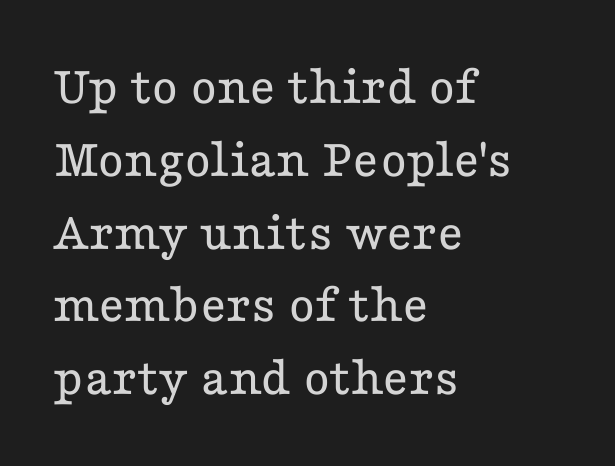
The image shows 56 px regular-weight, wide serif type, upright; set left-aligned, normal line spacing (1.3x), normal letter spacing, not underlined; low stroke contrast and a medium x-height.
